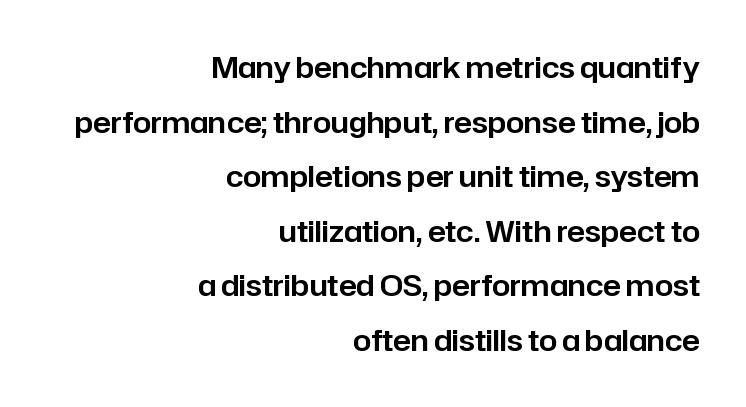
This is roman type, the default non-slanted kind. Just letters on the line, the space beneath them empty. You could not count columns in this text — the font is proportionally spaced. Is the letter spacing exaggerated? No — it looks like the ordinary default. The letters carry no serifs — their stems end cleanly without finishing strokes. This rendering uses right alignment, leaving the left contour irregular.
